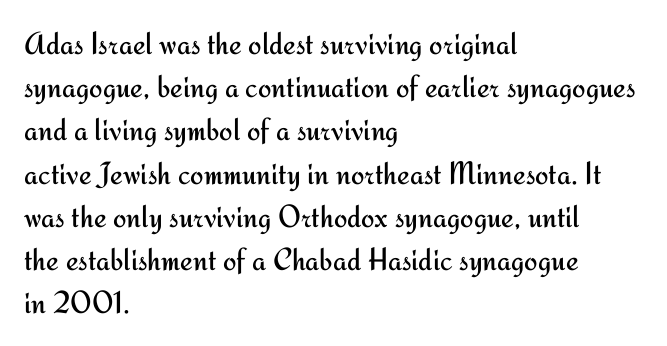
{"serif": "no", "italic": "no", "bold": "no", "weight": "regular", "width": "normal", "stroke_contrast": "medium", "x_height": "small", "monospaced": "no", "underline": "no", "align": "left", "line_spacing": "normal", "line_spacing_ratio": 1.35, "letter_spacing": "normal", "letter_spacing_em": 0.0, "glyph_px": 32}
